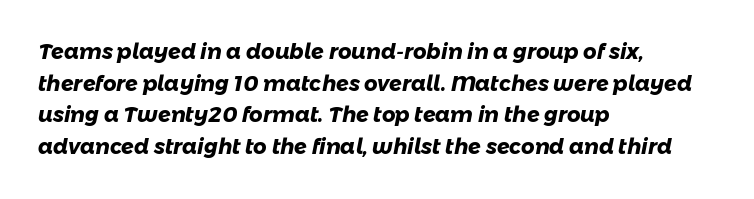
The image shows 21 px bold type; set left-aligned, normal line spacing (1.51x), normal letter spacing, not underlined.
